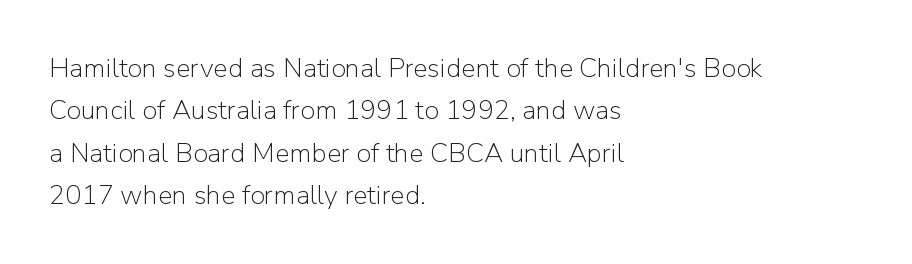
Q: Is the text bold? A: No.
Q: Is the text italic (slanted)? A: No, it is upright.
Q: Is the text underlined? A: No.
Q: How is the paragraph aligned? A: Left-aligned.
Q: Is the spacing between letters normal or unusually wide? A: Normal.
Q: Is the spacing between lines tight, normal or loose? A: Normal.
